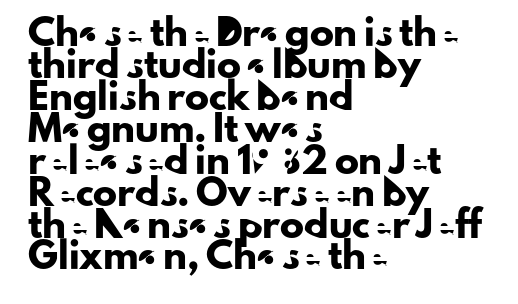
No italicization has been applied; the sample stays upright. The vertical gap from one line to the next is medium. Standard letterfit; no display-style spreading of the glyphs. The passage is arranged the way most books set body copy — flush left. Rule under the text: the space is simply empty.
